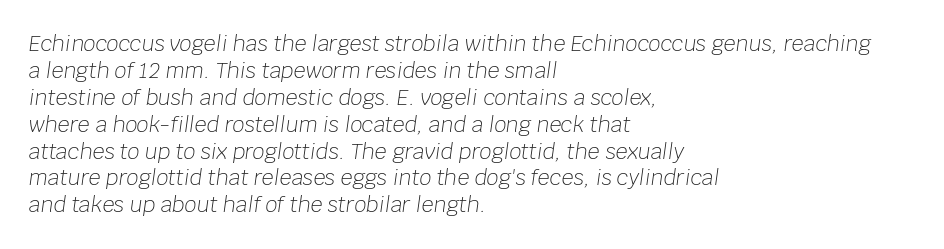
{"italic": "yes", "lean": "right", "slant_degrees": 8, "bold": "no", "underline": "no", "align": "left", "line_spacing": "normal", "line_spacing_ratio": 1.28, "letter_spacing": "normal", "letter_spacing_em": 0.0, "glyph_px": 21}
